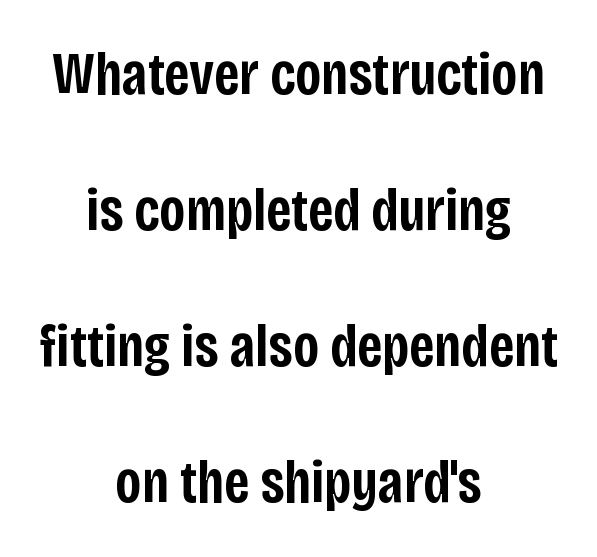
The image shows 61 px semibold, condensed sans-serif type, upright; set centered, loose line spacing (2.23x), normal letter spacing, not underlined; low stroke contrast and a large x-height.
